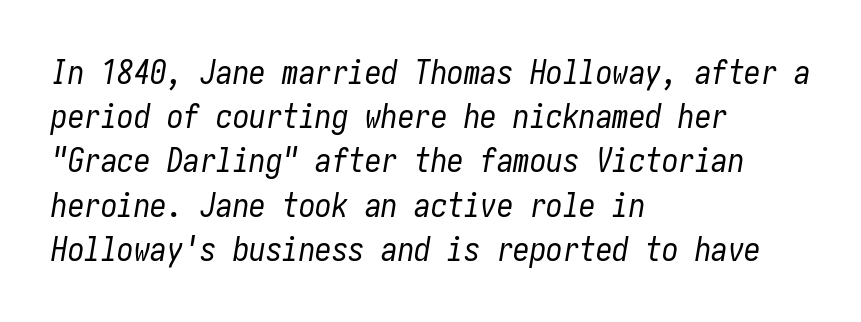
The image shows 33 px regular-weight, condensed type, italic (leaning right); set left-aligned, normal line spacing (1.34x), normal letter spacing, not underlined; low stroke contrast and a medium x-height.
